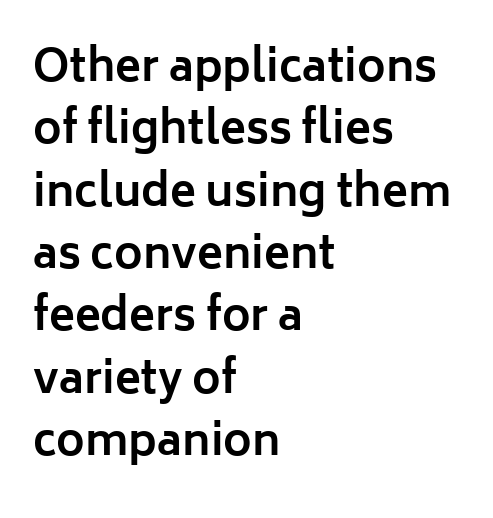
{"serif": "no", "italic": "no", "bold": "yes", "weight": "bold", "width": "normal", "stroke_contrast": "low", "x_height": "medium", "monospaced": "no", "underline": "no", "align": "left", "line_spacing": "normal", "line_spacing_ratio": 1.45, "letter_spacing": "normal", "letter_spacing_em": 0.0, "glyph_px": 43}
